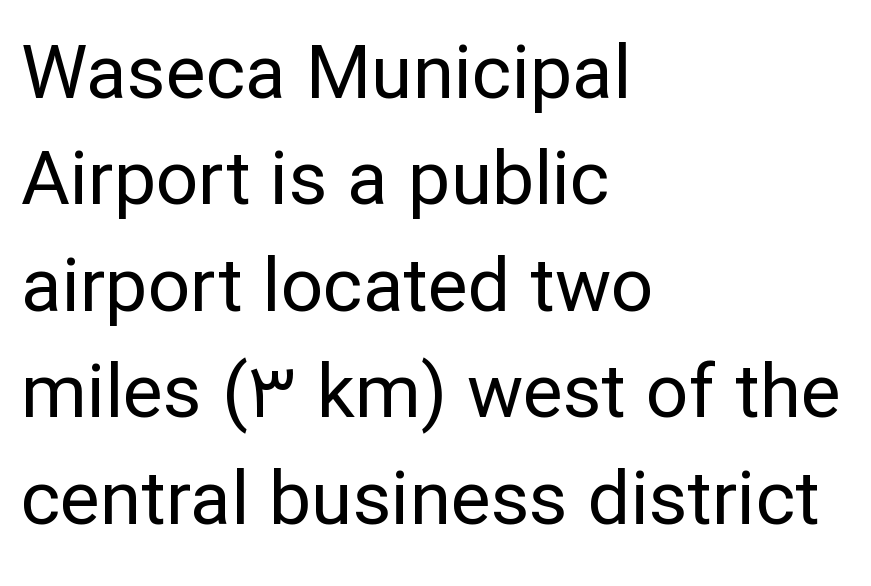
{"serif": "no", "italic": "no", "bold": "no", "weight": "regular", "width": "normal", "stroke_contrast": "low", "x_height": "medium", "monospaced": "no", "underline": "no", "align": "left", "line_spacing": "normal", "line_spacing_ratio": 1.42, "letter_spacing": "normal", "letter_spacing_em": 0.0, "glyph_px": 75}
